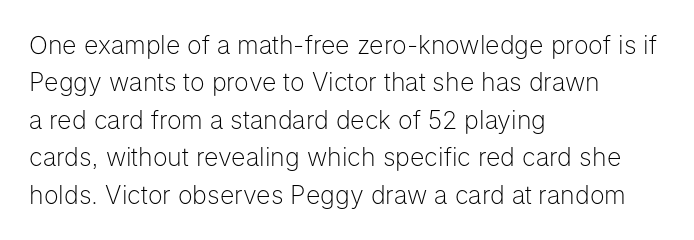
{"italic": "no", "bold": "no", "underline": "no", "align": "left", "line_spacing": "normal", "line_spacing_ratio": 1.5, "letter_spacing": "normal", "letter_spacing_em": 0.0, "glyph_px": 25}
